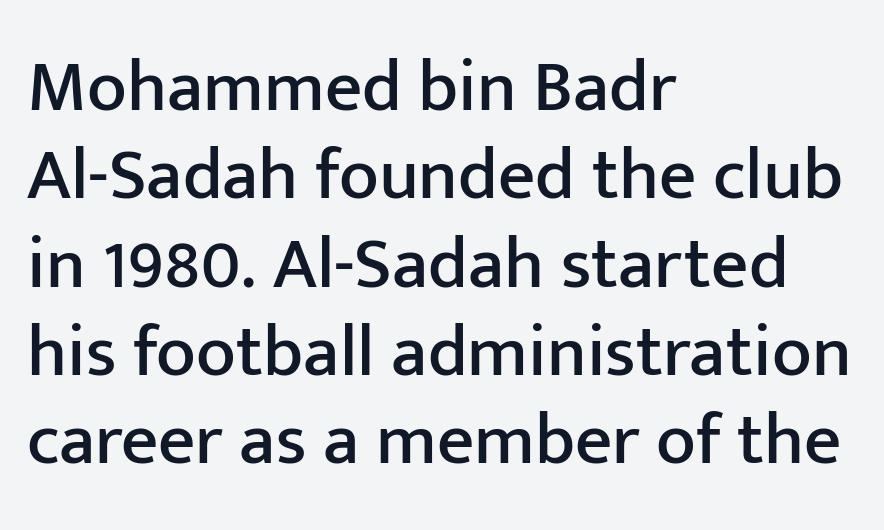
{"serif": "no", "italic": "no", "width": "normal", "stroke_contrast": "low", "x_height": "medium", "monospaced": "no", "underline": "no", "align": "left", "line_spacing_ratio": 1.21, "letter_spacing": "normal", "letter_spacing_em": 0.0, "glyph_px": 73}
